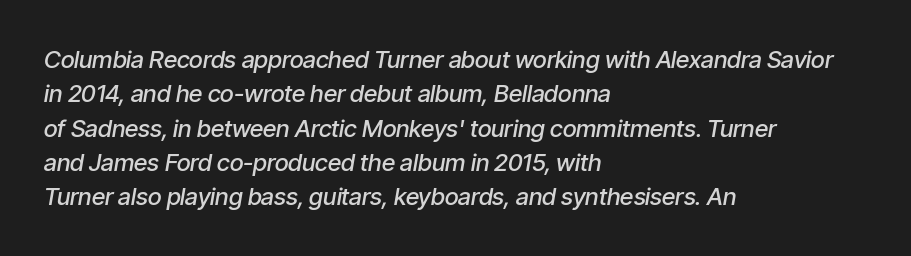
Q: Is the text bold? A: Semi-bold.
Q: Is the text italic (slanted)? A: Yes, it leans right by about 9 degrees.
Q: Is the text underlined? A: No.
Q: How is the paragraph aligned? A: Left-aligned.
Q: Is the spacing between letters normal or unusually wide? A: Normal.
Q: Is the spacing between lines tight, normal or loose? A: Normal.
